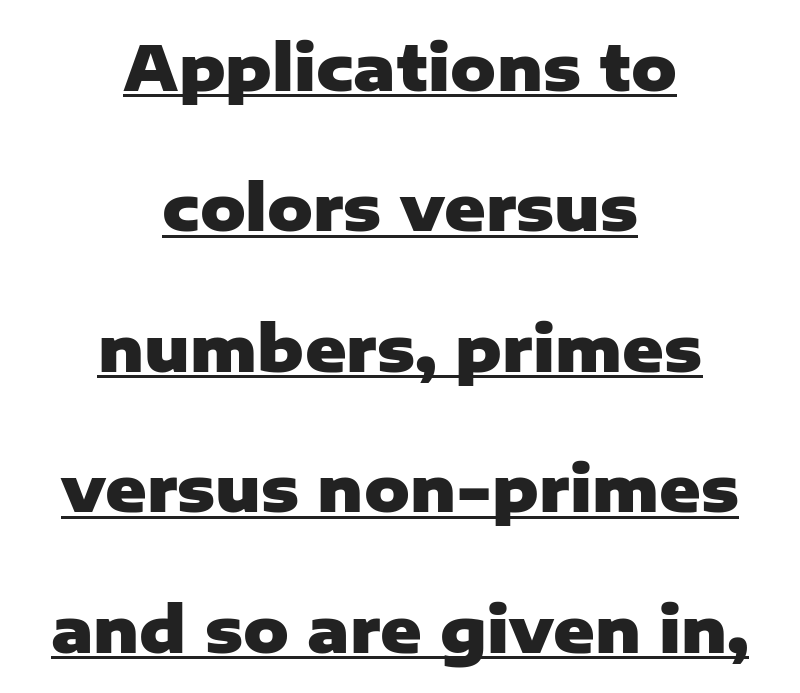
The image shows 63 px heavy sans-serif type, upright; set centered, loose line spacing (2.23x), normal letter spacing, underlined; low stroke contrast and a medium x-height.
